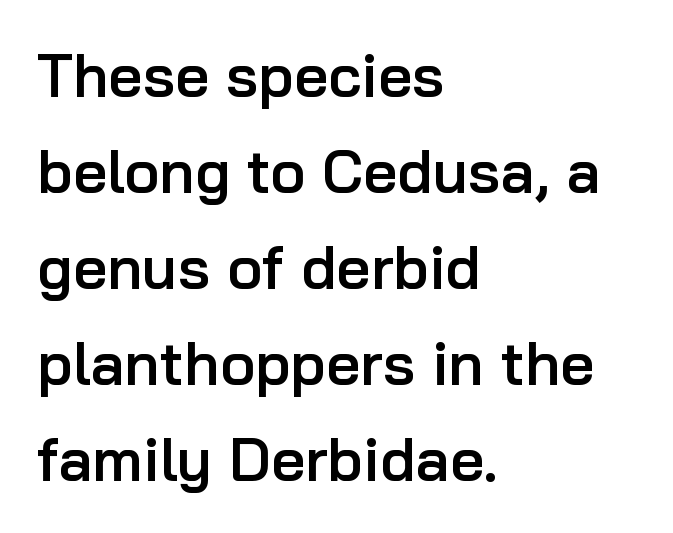
{"serif": "no", "italic": "no", "bold": "semi", "weight": "semibold", "width": "normal", "stroke_contrast": "low", "x_height": "medium", "monospaced": "no", "underline": "no", "align": "left", "line_spacing": "normal", "line_spacing_ratio": 1.6, "letter_spacing": "normal", "letter_spacing_em": 0.0, "glyph_px": 60}
